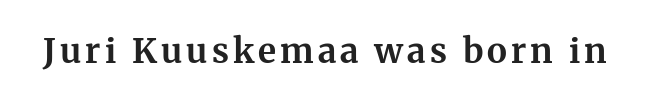
Each glyph is drawn with heavy, bold strokes. Is this a fixed-width face? No — the glyphs have proportional, varying widths. The letters stand upright; this is a roman face. A typesetter would label this face a serif.
